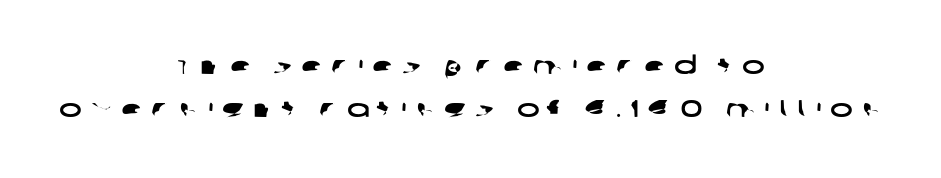
Visually the block forms a symmetrical silhouette, jagged on both flanks. Characters follow at a spacing far wider than the type designer built in. Letters rest on an invisible, unmarked baseline.
